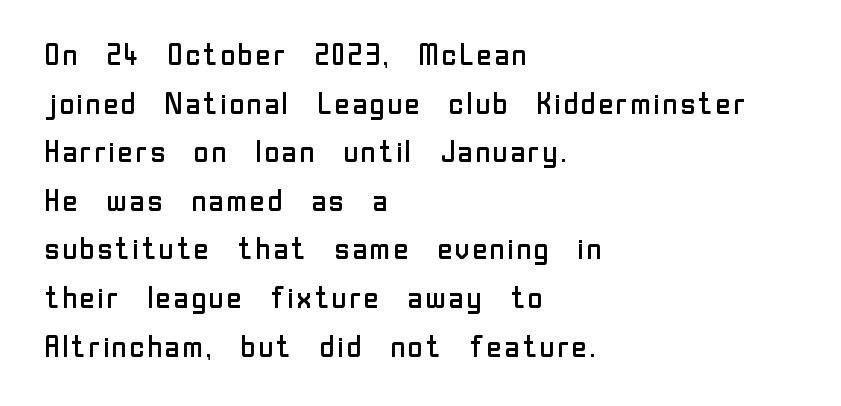
The type sits square on the baseline with zero lean. Casual observation: everything's shoved over to the left. The designer went with a sans here, leaving each stem footless. Glyph-to-glyph distance matches everyday printed text. Successive baselines arrive at the customary interval. Looks like regular typesetting: each glyph gets only the width it needs.
